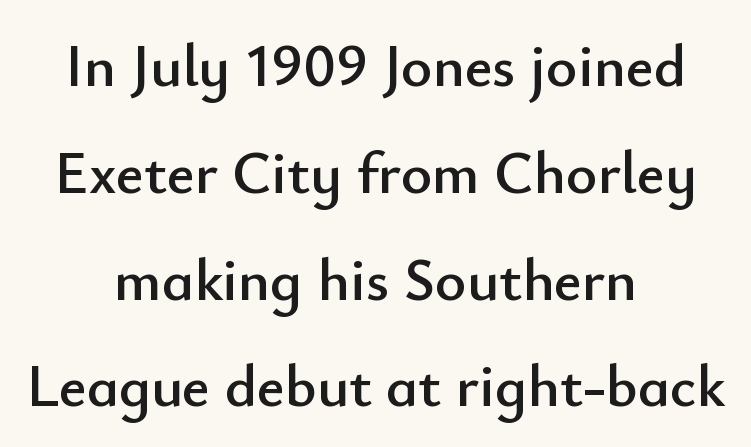
{"serif": "no", "italic": "no", "width": "normal", "stroke_contrast": "low", "x_height": "small", "monospaced": "no", "underline": "no", "align": "center", "line_spacing_ratio": 1.78, "letter_spacing": "normal", "letter_spacing_em": 0.0, "glyph_px": 60}
